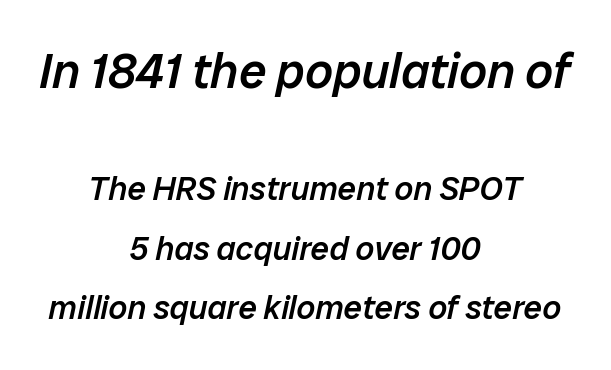
{"italic": "yes", "lean": "right", "slant_degrees": 12, "bold": "semi", "weight": "semibold", "width": "normal", "stroke_contrast": "low", "x_height": "medium", "monospaced": "no", "underline": "no", "align": "center", "line_spacing_ratio": 1.81, "letter_spacing": "normal", "letter_spacing_em": 0.0, "larger_block": "first", "size_ratio": 1.48, "glyph_px": 49}
